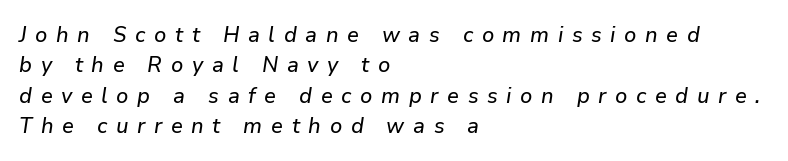
{"italic": "yes", "lean": "right", "slant_degrees": 9, "underline": "no", "align": "left", "line_spacing": "normal", "line_spacing_ratio": 1.38, "letter_spacing": "wide", "letter_spacing_em": 0.39, "glyph_px": 22}
